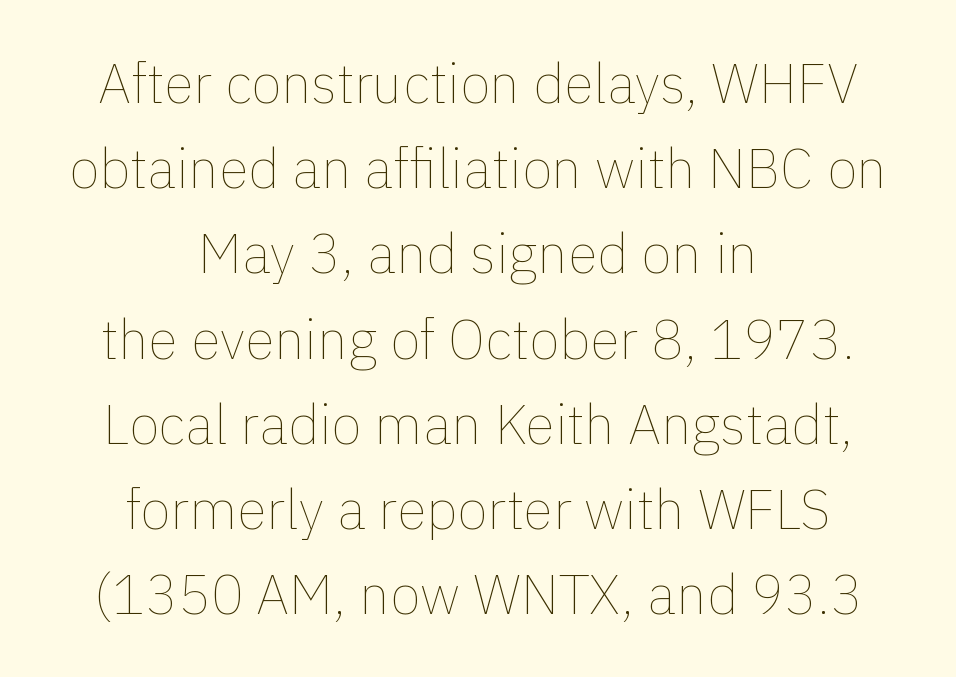
The image shows 55 px thin type, upright; set centered, normal line spacing (1.55x), normal letter spacing, not underlined; a medium x-height.
